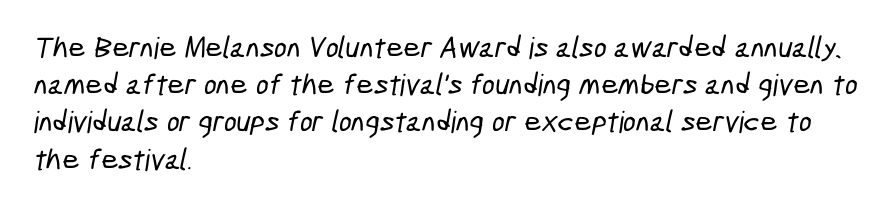
Q: Is the typeface a serif or a sans-serif typeface? A: Sans-serif.
Q: Is the text underlined? A: No.
Q: How is the paragraph aligned? A: Left-aligned.
Q: Is the spacing between letters normal or unusually wide? A: Normal.
Q: Width (condensed, normal, or wide)? A: Condensed.
Q: Stroke contrast? A: Low.
Q: x-height? A: Medium.
Q: Monospaced? A: No.
